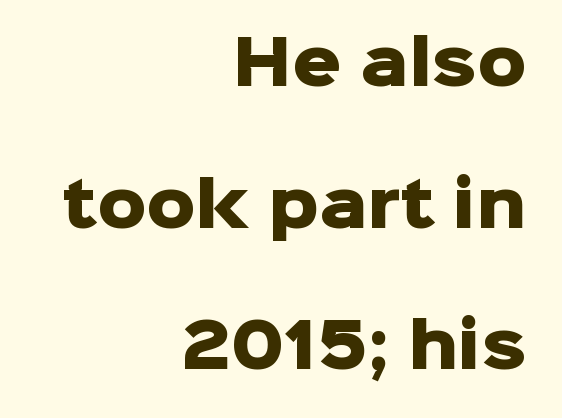
The image shows 61 px heavy sans-serif type, upright; set right-aligned, loose line spacing (2.32x), normal letter spacing, not underlined; low stroke contrast and a medium x-height.
